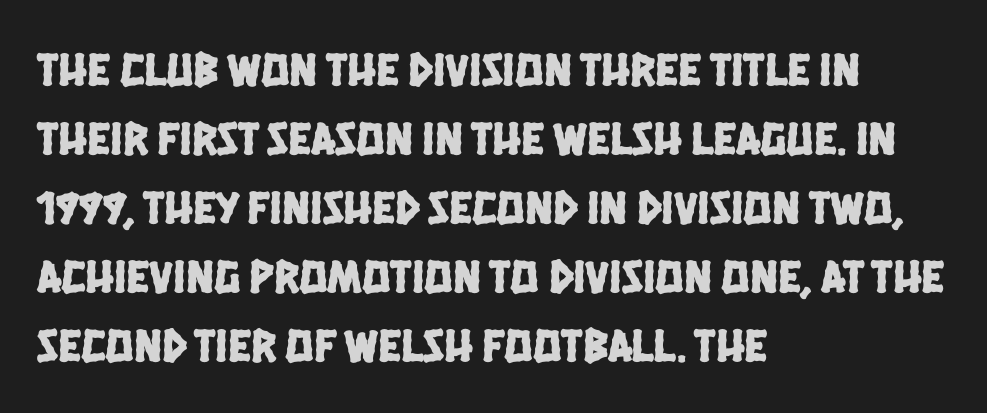
{"serif": "no", "width": "condensed", "stroke_contrast": "low", "x_height": "large", "monospaced": "no", "underline": "no", "align": "left", "line_spacing": "normal", "line_spacing_ratio": 1.47, "letter_spacing": "normal", "letter_spacing_em": 0.0, "glyph_px": 47}
